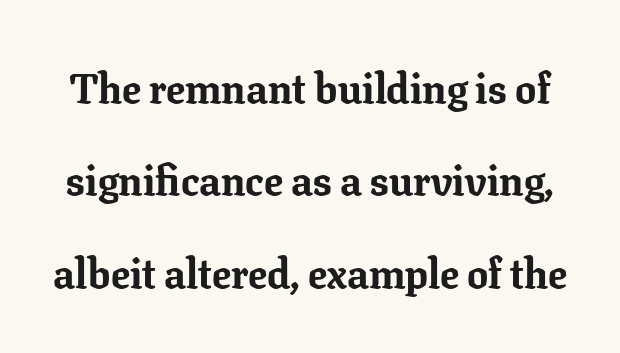
Italic? Not at all — the glyphs are vertical. The rendering uses a large line-height, opening up the rows. Lines of text with bare space underneath. Here the glyphs are tracked normally, forming tight word shapes. This is heavy type, rendered in bold.
